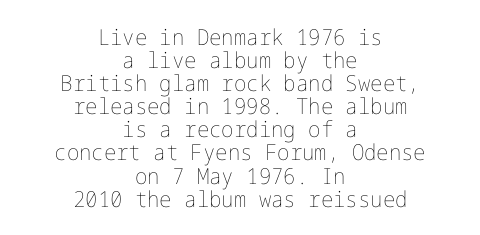
The image shows 22 px text type, upright; set centered, tight line spacing (1.05x), normal letter spacing, not underlined.
